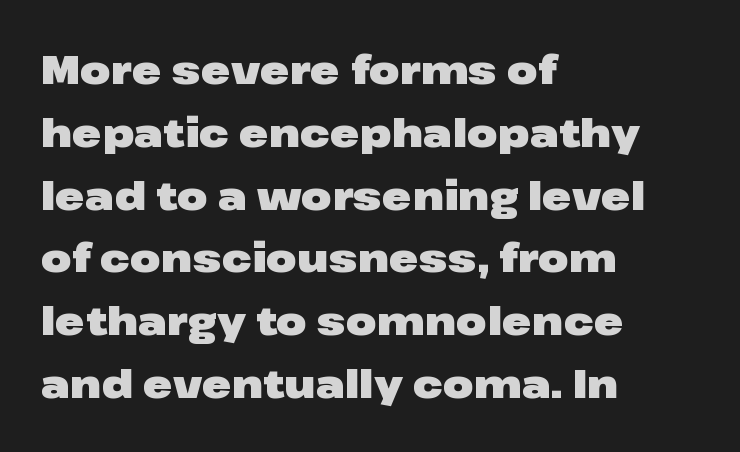
Q: Is the text bold? A: Yes.
Q: Is the text italic (slanted)? A: No, it is upright.
Q: Is the typeface a serif or a sans-serif typeface? A: Sans-serif.
Q: Is the text underlined? A: No.
Q: How is the paragraph aligned? A: Left-aligned.
Q: Is the spacing between letters normal or unusually wide? A: Normal.
Q: Is the spacing between lines tight, normal or loose? A: Normal.
Q: Width (condensed, normal, or wide)? A: Wide.
Q: Stroke contrast? A: Low.
Q: x-height? A: Medium.
Q: Monospaced? A: No.
